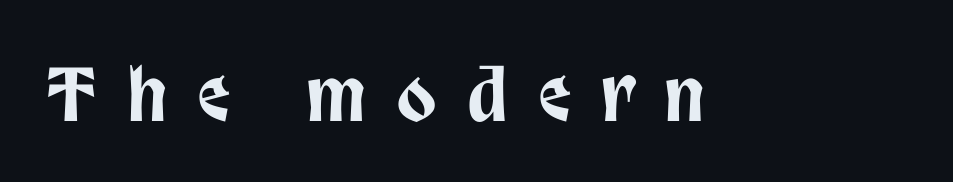
The image shows 71 px condensed sans-serif type, upright; set unusually wide letter spacing (+0.45 em), not underlined; low stroke contrast and a large x-height.
